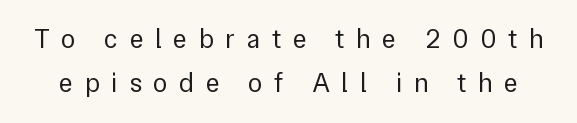
Q: Is the text bold? A: No.
Q: Is the text italic (slanted)? A: No, it is upright.
Q: Is the text underlined? A: No.
Q: Is the spacing between letters normal or unusually wide? A: Unusually wide.
Q: Is the spacing between lines tight, normal or loose? A: Normal.
